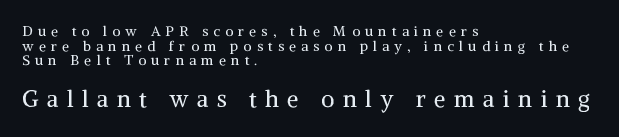
{"italic": "no", "bold": "no", "underline": "no", "align": "left", "line_spacing": "tight", "line_spacing_ratio": 1.05, "letter_spacing": "wide", "letter_spacing_em": 0.37, "larger_block": "second", "size_ratio": 1.64, "glyph_px": 23}
